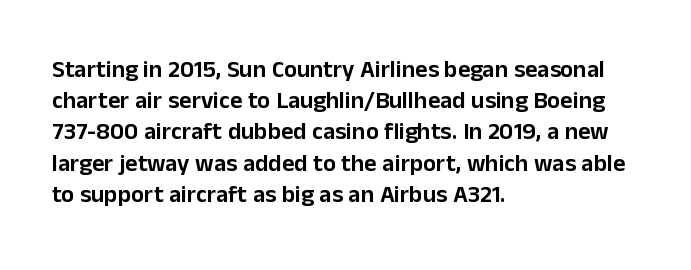
The image shows 24 px text type, upright; set left-aligned, normal line spacing (1.3x), normal letter spacing, not underlined.
